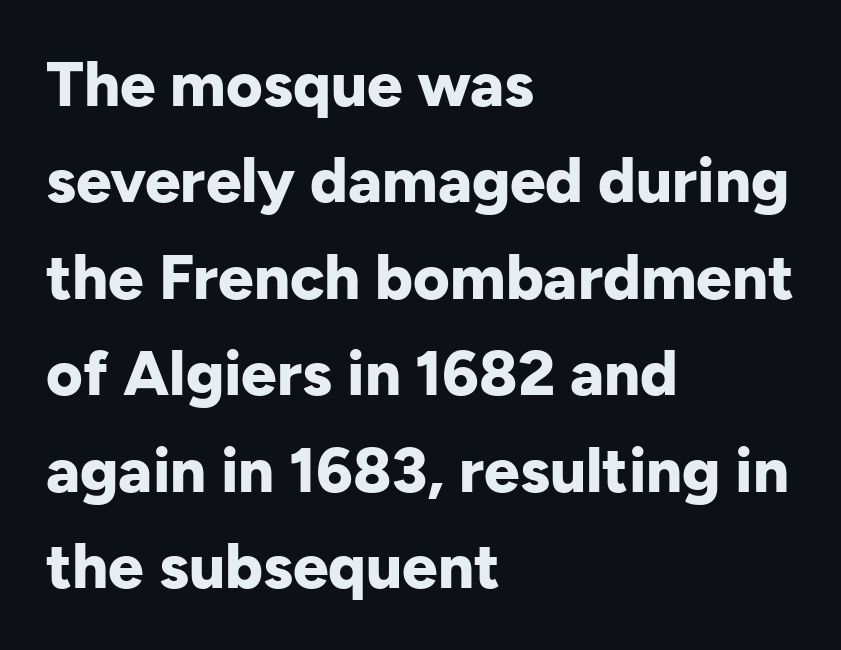
The image shows 63 px bold sans-serif type, upright; set left-aligned, normal line spacing (1.53x), normal letter spacing, not underlined; low stroke contrast and a medium x-height.
